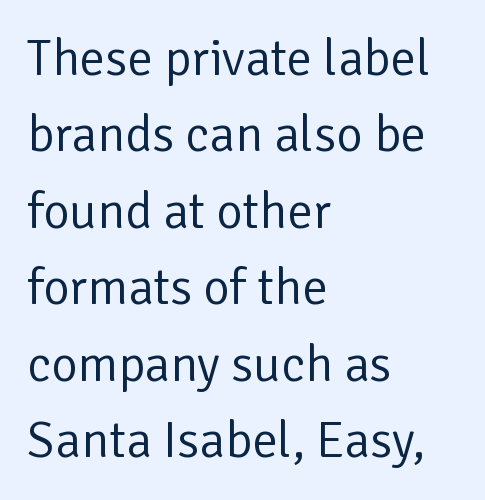
The image shows 51 px regular-weight sans-serif type, upright; set left-aligned, normal line spacing (1.5x), normal letter spacing, not underlined; low stroke contrast and a medium x-height.
